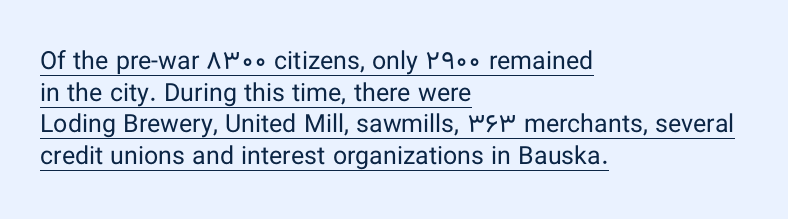
The image shows 25 px text type, upright; set left-aligned, normal line spacing (1.27x), normal letter spacing, underlined.
